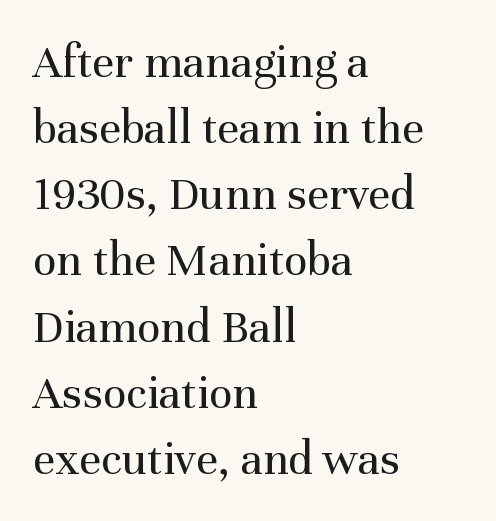
The passage shown is not underscored anywhere. Visually the block forms a straight wall on the left and a jagged coastline on the right. Observe the serifs anchoring each vertical stroke in this sample. Heaviness? Minimal to ordinary, like unemphasized prose.
